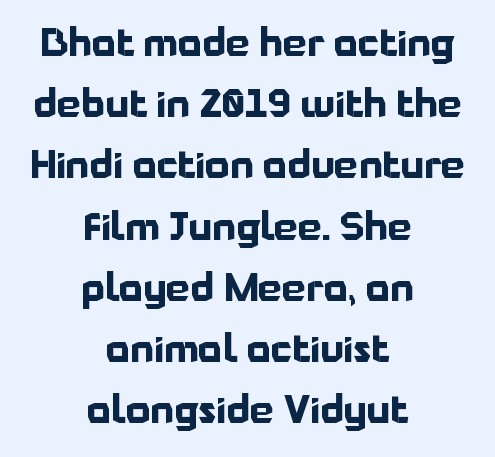
Each word holds together tightly as a unit, with standard inter-letter gaps. The rendering uses a bold face; every stroke is thick and dark. The text block is weighted toward neither margin, spreading evenly from the middle. Baseline-to-baseline distance is the conventional proportion of letter height.
